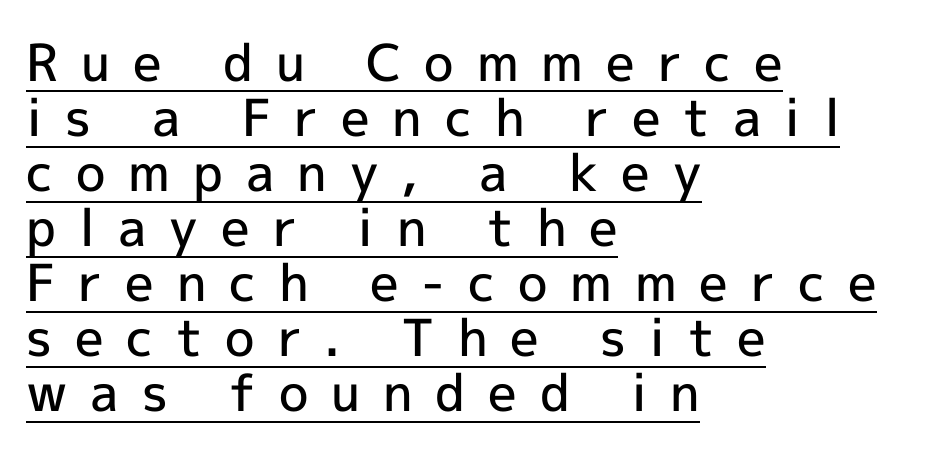
The image shows 51 px semibold sans-serif type, upright; set left-aligned, tight line spacing (1.08x), unusually wide letter spacing (+0.45 em), underlined; a medium x-height.
